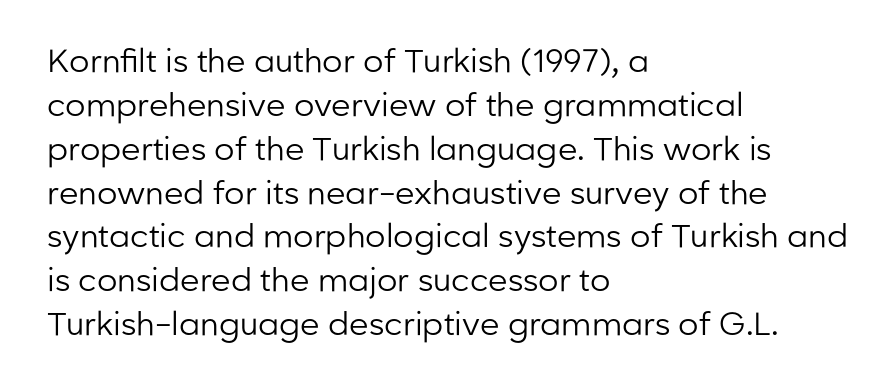
Honestly, there is no underline to notice here at all. The typeface chosen for these lines omits serifs. This sample is left-justified, so line endings fall wherever the words run out. This is the regular roman posture of the typeface.
